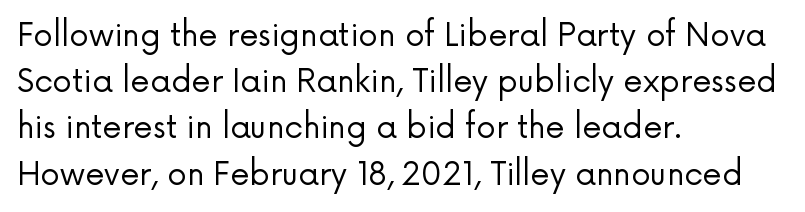
If you drew a line through each stem, it would be perfectly vertical. Check under the words: just untouched page. You could not count columns in this text — the font is proportionally spaced. Baseline-to-baseline distance is the conventional proportion of letter height. The line texture is even and compact thanks to regular tracking.
